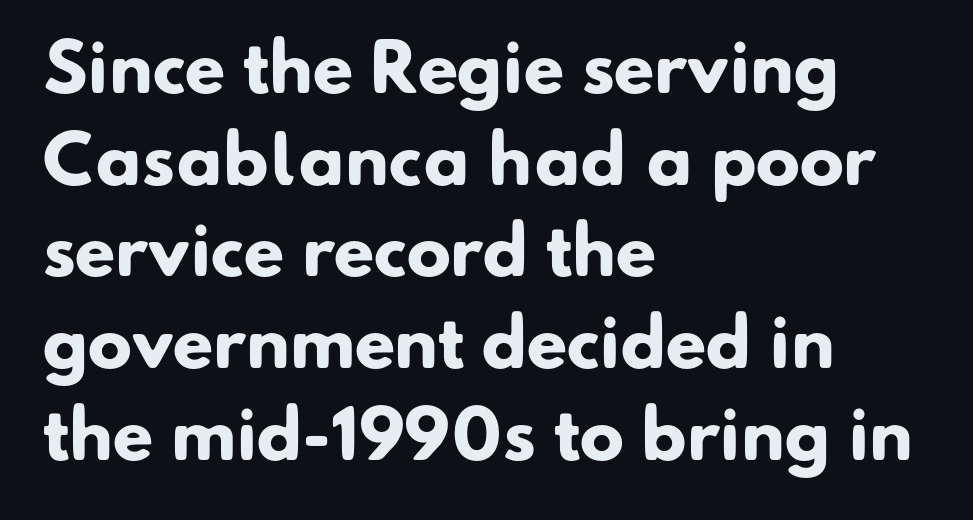
The image shows 66 px heavy sans-serif type; set left-aligned, normal line spacing (1.39x), normal letter spacing, not underlined; low stroke contrast and a small x-height.
